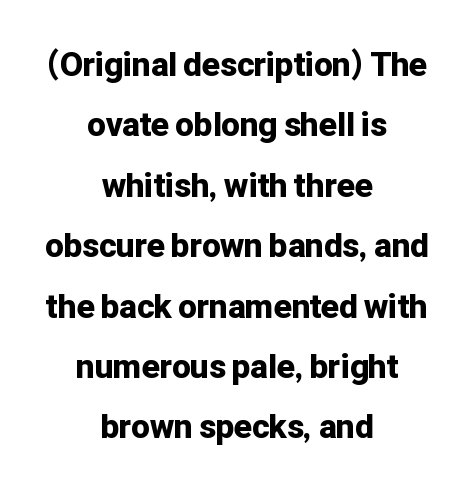
The image shows 33 px bold sans-serif type, upright; set centered, line spacing 1.83x, normal letter spacing, not underlined; low stroke contrast and a medium x-height.
